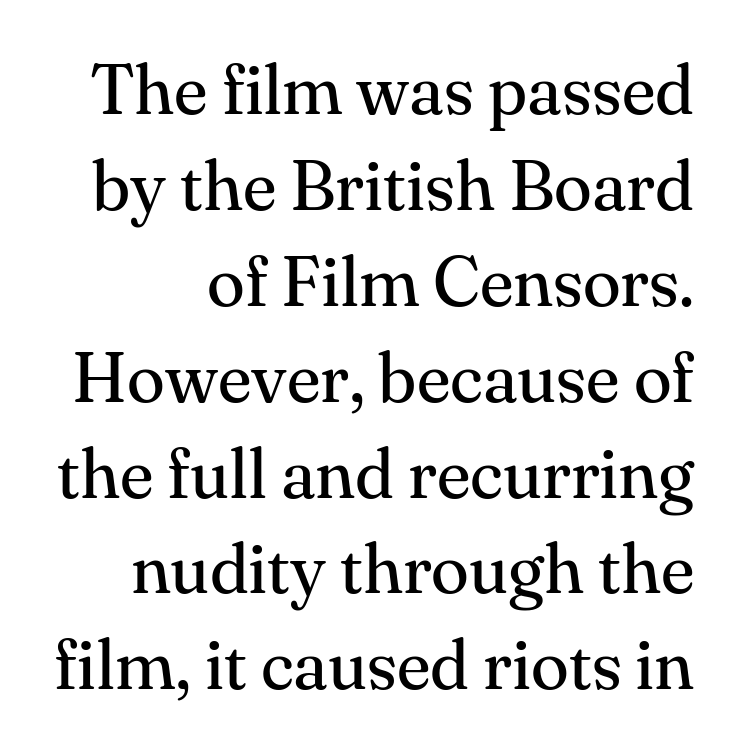
The image shows 70 px regular-weight serif type, upright; set normal line spacing (1.37x), normal letter spacing, not underlined; medium stroke contrast and a small x-height.
